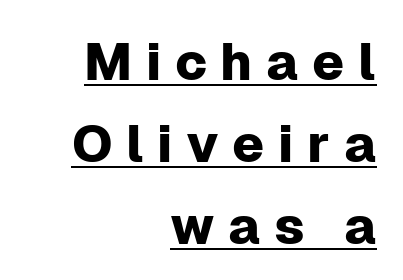
The image shows 52 px sans-serif type, upright; set right-aligned, normal line spacing (1.58x), unusually wide letter spacing (+0.26 em), underlined; low stroke contrast and a medium x-height.
